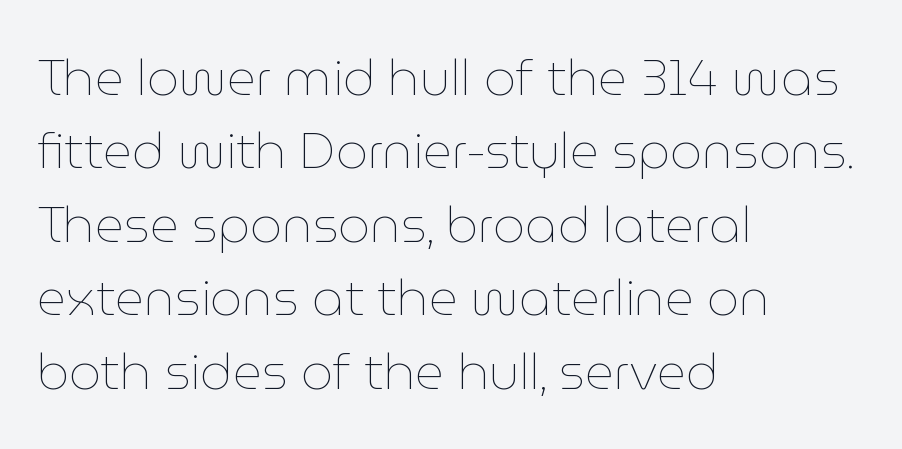
Q: Is the text bold? A: No.
Q: Is the text italic (slanted)? A: No, it is upright.
Q: Is the text underlined? A: No.
Q: How is the paragraph aligned? A: Left-aligned.
Q: Is the spacing between letters normal or unusually wide? A: Normal.
Q: Is the spacing between lines tight, normal or loose? A: Normal.
Q: Width (condensed, normal, or wide)? A: Normal.
Q: Stroke contrast? A: Low.
Q: x-height? A: Medium.
Q: Monospaced? A: No.
